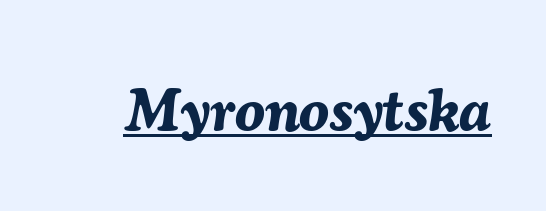
Look at the tracking — it's just the regular setting, nothing added. This sample has the flowing, uneven cadence of proportional lettering. Style check: oblique. Compared with undecorated copy, this sample adds a rule below the words. Pretty heavy lettering here — definitely bold.
